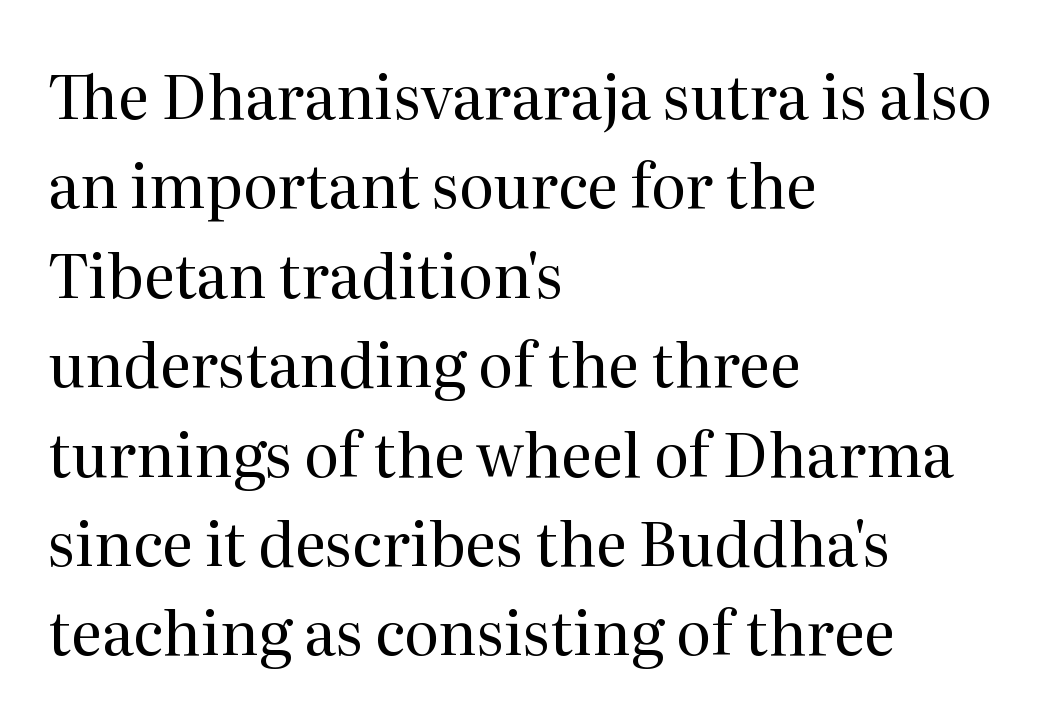
Q: Is the text bold? A: No.
Q: Is the text italic (slanted)? A: No, it is upright.
Q: Is the typeface a serif or a sans-serif typeface? A: Serif.
Q: Is the text underlined? A: No.
Q: How is the paragraph aligned? A: Left-aligned.
Q: Is the spacing between letters normal or unusually wide? A: Normal.
Q: Is the spacing between lines tight, normal or loose? A: Normal.
Q: Width (condensed, normal, or wide)? A: Normal.
Q: Stroke contrast? A: Medium.
Q: x-height? A: Medium.
Q: Monospaced? A: No.
